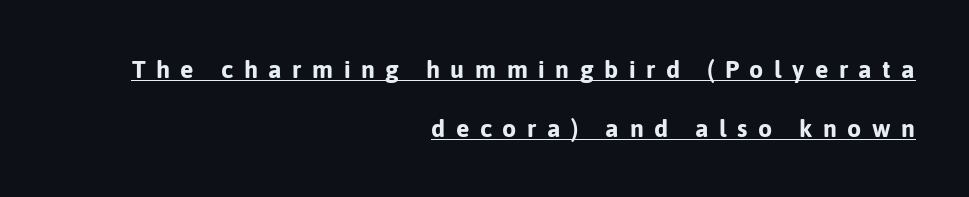
The image shows 25 px bold type, upright; set right-aligned, loose line spacing (2.36x), unusually wide letter spacing (+0.42 em), underlined.
